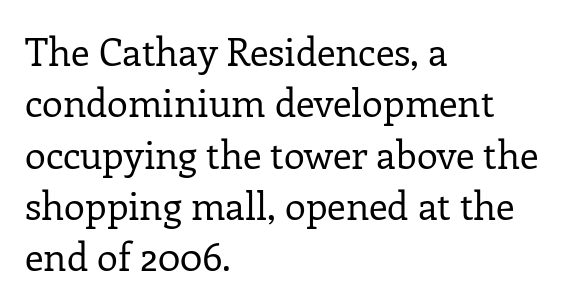
Characters remain perfectly vertical along every line. Leading: standard. The lines are quadded left. The face used here is seriffed, in the tradition of book romans.
